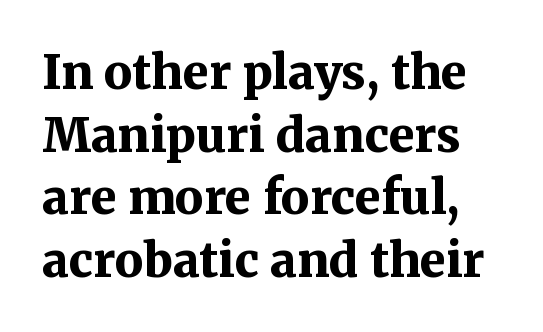
Notice how the stems are strictly vertical — no italics here. The type is set solid horizontally, with unmodified tracking. A normal amount of white space separates one row of letters from the next. Old-style or modern, the face here clearly has serifs. A typesetter would call this proportional, since set widths differ per character.
